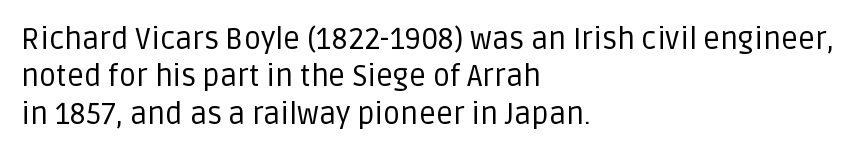
Q: Is the text bold? A: No.
Q: Is the text italic (slanted)? A: No, it is upright.
Q: Is the typeface a serif or a sans-serif typeface? A: Sans-serif.
Q: Is the text underlined? A: No.
Q: How is the paragraph aligned? A: Left-aligned.
Q: Is the spacing between letters normal or unusually wide? A: Normal.
Q: Is the spacing between lines tight, normal or loose? A: Normal.
Q: Width (condensed, normal, or wide)? A: Normal.
Q: Stroke contrast? A: Low.
Q: x-height? A: Large.
Q: Monospaced? A: No.
